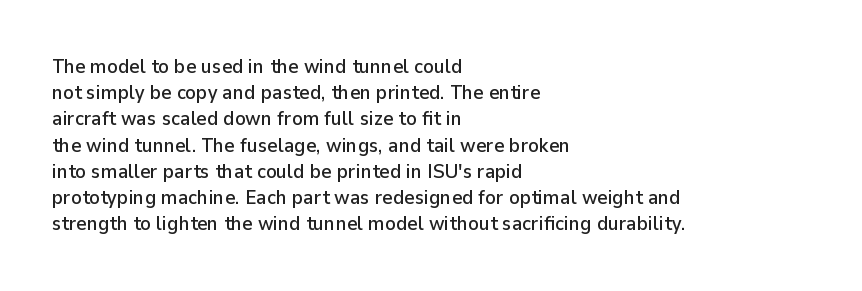
The image shows 20 px text type, upright; set left-aligned, normal line spacing (1.31x), normal letter spacing, not underlined.
